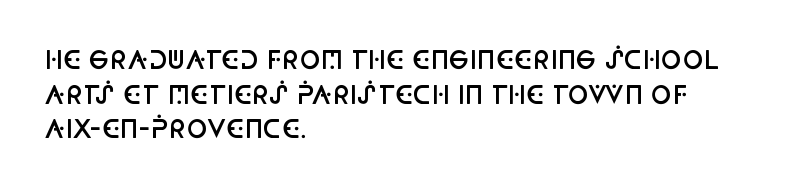
{"italic": "no", "bold": "semi", "underline": "no", "align": "left", "line_spacing": "normal", "line_spacing_ratio": 1.39, "letter_spacing": "normal", "letter_spacing_em": 0.0, "glyph_px": 25}
